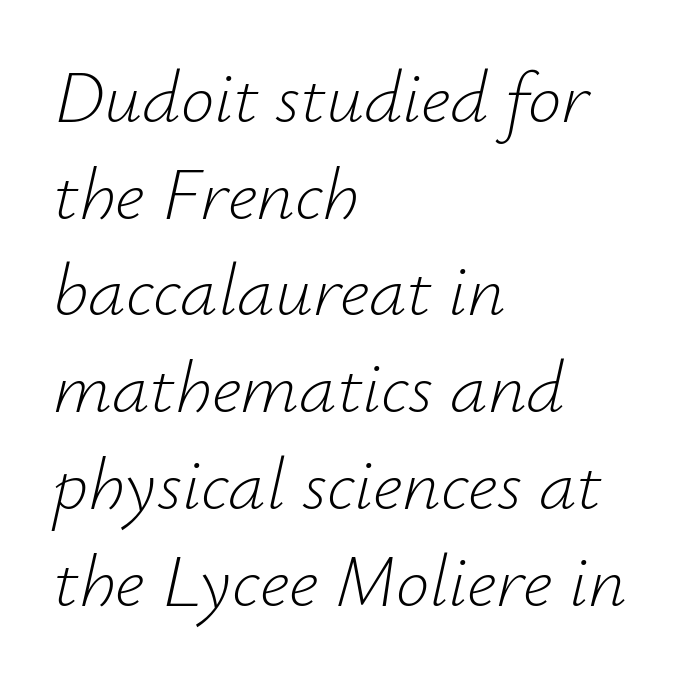
The compositor pushed each line to the left boundary. Counters stay open thanks to moderate or lighter strokes. Does extra space separate the letters? No, they use regular spacing. Only glyphs here, with clear space below each row. Honestly, the row spacing looks completely unremarkable.
